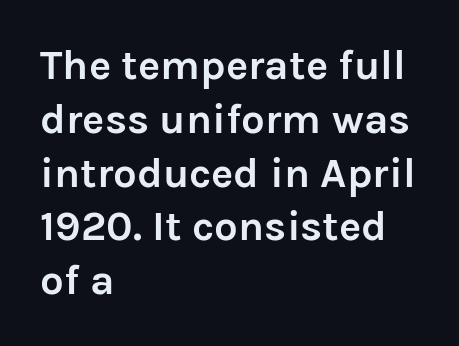
{"serif": "no", "italic": "no", "bold": "yes", "weight": "semibold", "width": "normal", "stroke_contrast": "low", "x_height": "medium", "monospaced": "no", "underline": "no", "align": "left", "line_spacing": "normal", "line_spacing_ratio": 1.28, "letter_spacing": "normal", "letter_spacing_em": 0.0, "glyph_px": 42}
